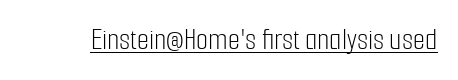
The letterforms sit shoulder to shoulder at normal distance. I'd call this a sans setting — the letters go barefoot. Every stem runs plumb, perpendicular to the baseline. Vertical stems look standard width or narrower in stroke. The glyphs are accompanied by a horizontal stroke just below them. This sample has the flowing, uneven cadence of proportional lettering.
